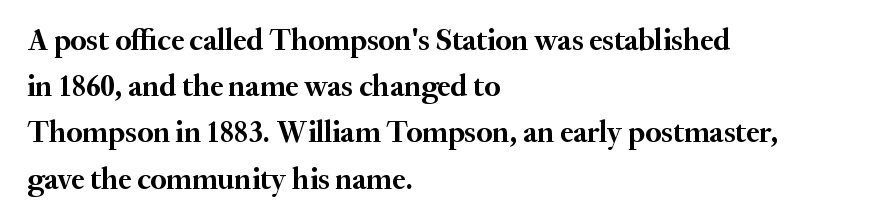
The image shows 30 px semibold serif type, upright; set left-aligned, normal line spacing (1.54x), normal letter spacing, not underlined; medium stroke contrast and a small x-height.
